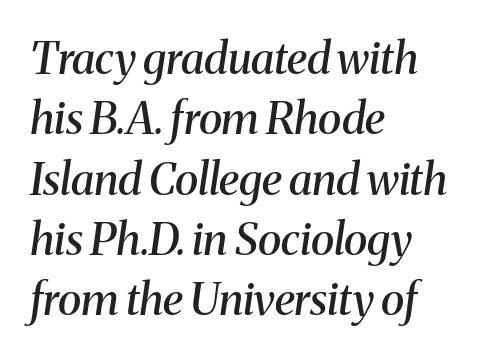
{"serif": "yes", "italic": "yes", "lean": "right", "slant_degrees": 8, "bold": "semi", "weight": "semibold", "width": "normal", "stroke_contrast": "medium", "x_height": "medium", "monospaced": "no", "underline": "no", "align": "left", "line_spacing": "normal", "line_spacing_ratio": 1.37, "letter_spacing": "normal", "letter_spacing_em": 0.0, "glyph_px": 44}
